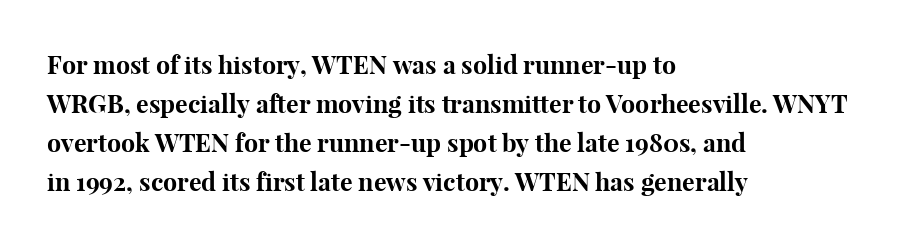
Q: Is the text bold? A: Yes.
Q: Is the text italic (slanted)? A: No, it is upright.
Q: Is the text underlined? A: No.
Q: How is the paragraph aligned? A: Left-aligned.
Q: Is the spacing between letters normal or unusually wide? A: Normal.
Q: Is the spacing between lines tight, normal or loose? A: Normal.
